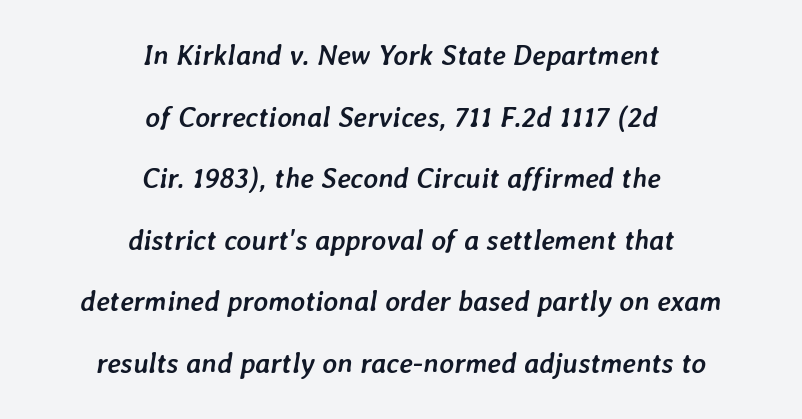
Line spacing here is loose. The setting favours the middle, as headings and verse often do. Characters follow at the spacing the type designer built in. A typesetter would call this proportional, since set widths differ per character. Slanted lettering throughout.
